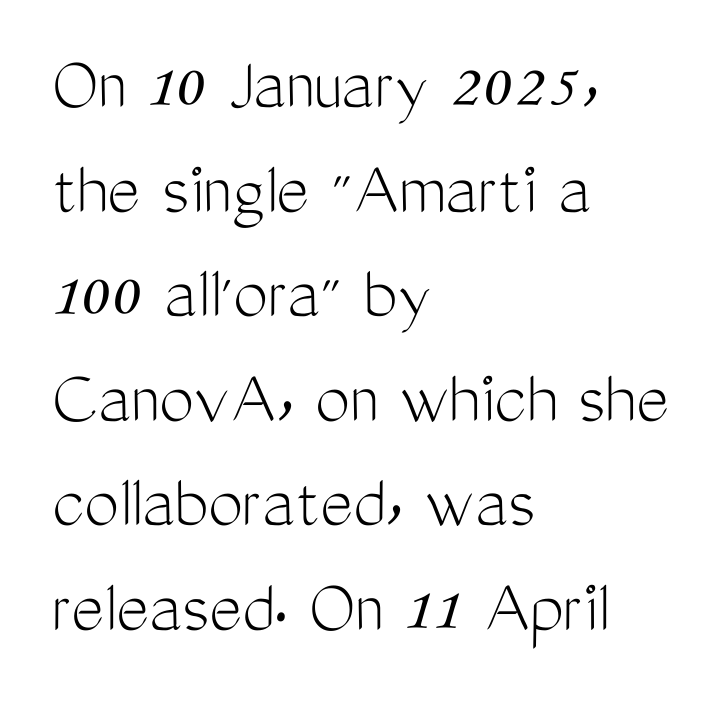
{"serif": "no", "italic": "no", "bold": "no", "weight": "light", "width": "condensed", "stroke_contrast": "medium", "x_height": "medium", "monospaced": "no", "underline": "no", "align": "left", "line_spacing": "normal", "line_spacing_ratio": 1.34, "letter_spacing": "normal", "letter_spacing_em": 0.0, "glyph_px": 78}
